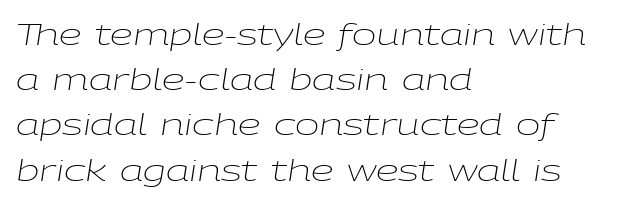
The image shows 29 px light, wide type, italic (leaning right); set left-aligned, normal line spacing (1.56x), normal letter spacing, not underlined; low stroke contrast and a medium x-height.
